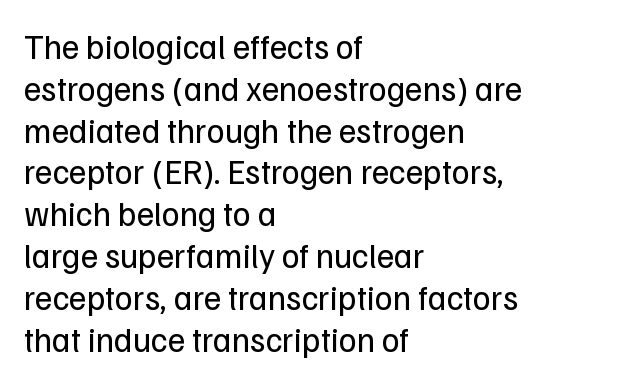
The letters advance in unequal steps, a hallmark of proportional type. Every row of glyphs begins at an identical x-position on the left. Beneath every word, the page is bare. The type sits square on the baseline with zero lean. The font sits on the lighter half of the weight spectrum, regular included. Nope, no serifs anywhere on these letters.
